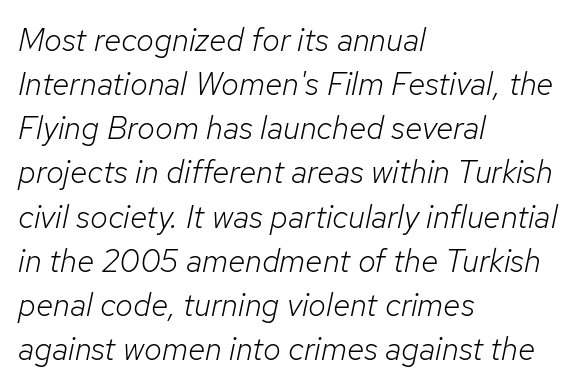
Is this a fixed-width face? No — the glyphs have proportional, varying widths. Leading: standard. Just letters on the line, the space beneath them empty. One-word summary of the alignment: left. Notice how the stems are inclined rather than vertical — that's the hallmark of italics. Stems and bowls with no extra thickness — not bold.
